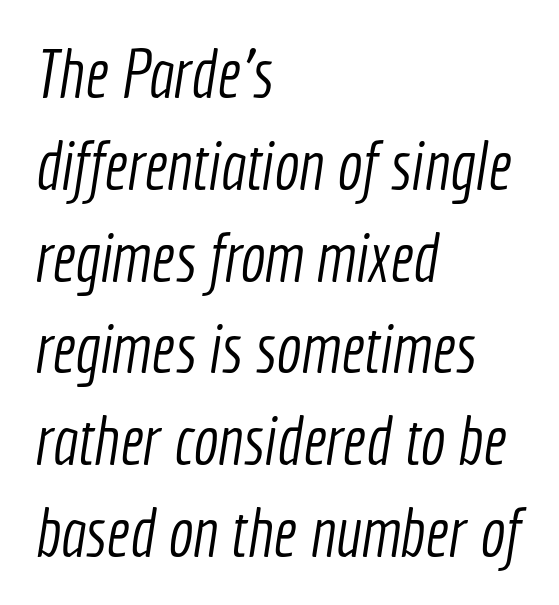
{"serif": "no", "bold": "no", "weight": "light", "width": "condensed", "x_height": "medium", "monospaced": "no", "underline": "no", "align": "left", "line_spacing": "normal", "line_spacing_ratio": 1.37, "letter_spacing": "normal", "letter_spacing_em": 0.0, "glyph_px": 67}
